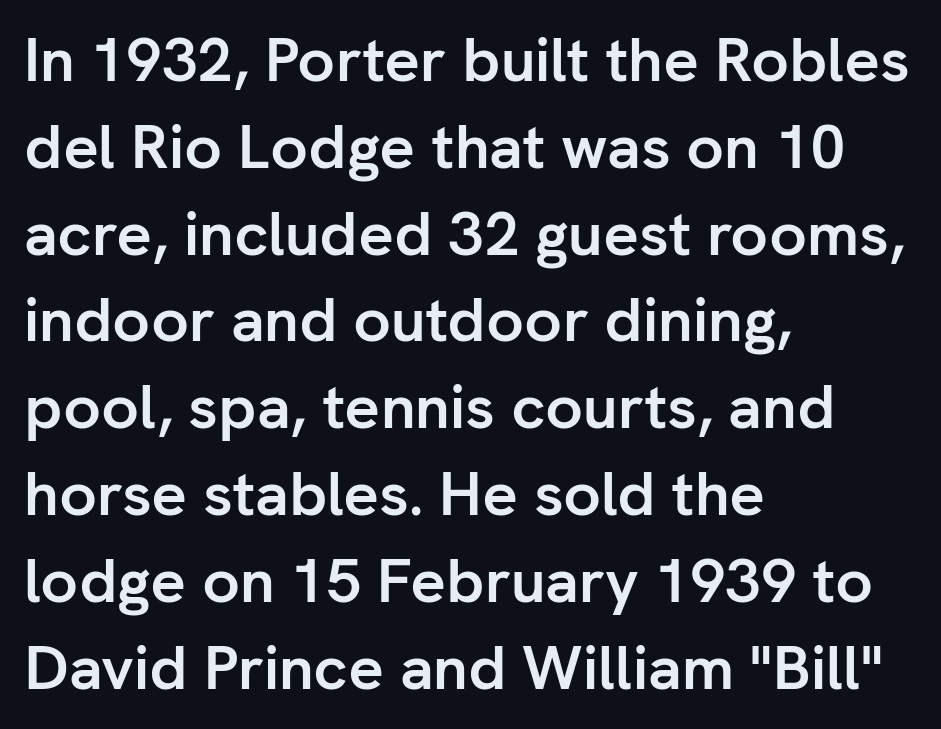
{"serif": "no", "italic": "no", "bold": "yes", "weight": "semibold", "width": "normal", "stroke_contrast": "low", "x_height": "medium", "monospaced": "no", "underline": "no", "align": "left", "line_spacing": "normal", "line_spacing_ratio": 1.4, "letter_spacing": "normal", "letter_spacing_em": 0.0, "glyph_px": 62}
